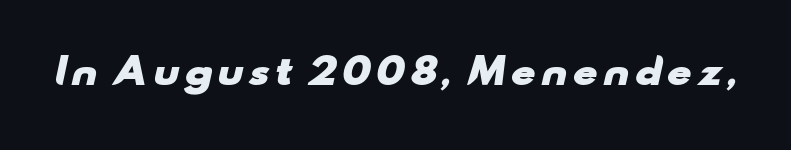
The image shows 36 px heavy, wide sans-serif type; set not underlined; low stroke contrast and a small x-height.
